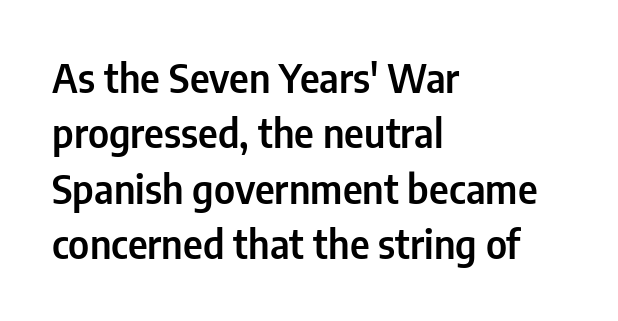
Q: Is the text italic (slanted)? A: No, it is upright.
Q: Is the typeface a serif or a sans-serif typeface? A: Sans-serif.
Q: Is the text underlined? A: No.
Q: How is the paragraph aligned? A: Left-aligned.
Q: Is the spacing between letters normal or unusually wide? A: Normal.
Q: Is the spacing between lines tight, normal or loose? A: Normal.
Q: Width (condensed, normal, or wide)? A: Condensed.
Q: Stroke contrast? A: Low.
Q: x-height? A: Medium.
Q: Monospaced? A: No.
